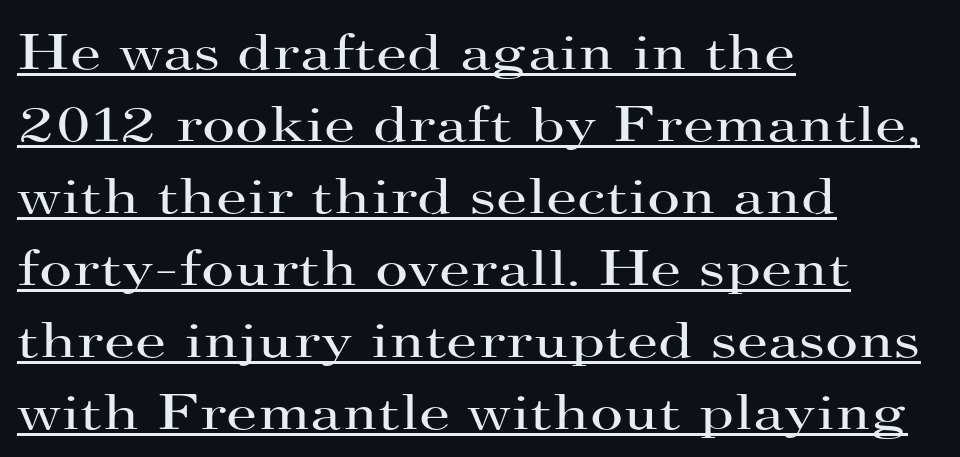
{"serif": "yes", "italic": "no", "bold": "no", "weight": "regular", "width": "wide", "stroke_contrast": "high", "x_height": "small", "monospaced": "no", "underline": "yes", "align": "left", "line_spacing": "normal", "line_spacing_ratio": 1.41, "letter_spacing": "normal", "letter_spacing_em": 0.0, "glyph_px": 51}
